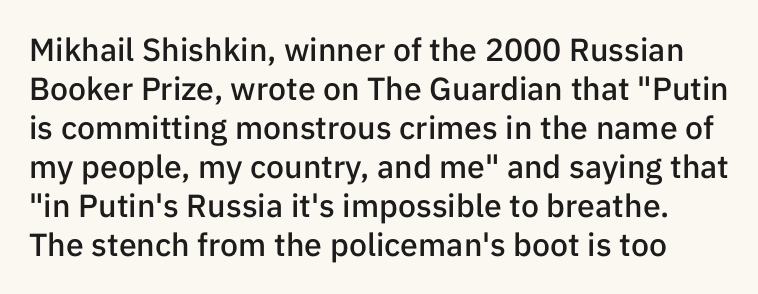
The image shows 32 px semibold sans-serif type, upright; set line spacing 1.22x, normal letter spacing, not underlined; low stroke contrast and a medium x-height.
